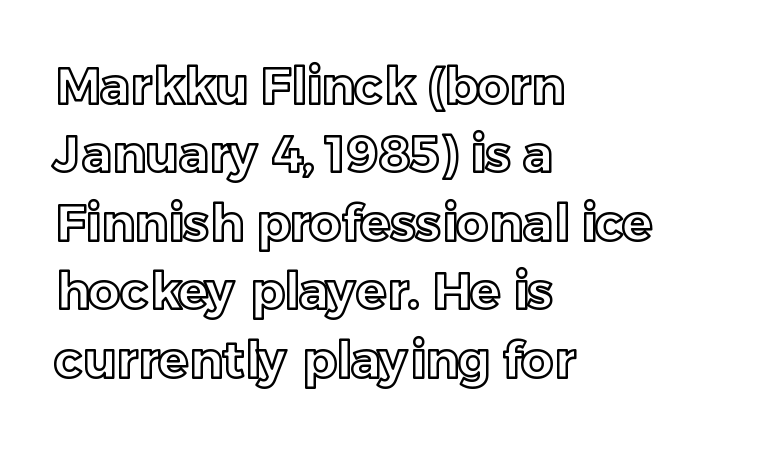
Whoever set this chose a conventional vertical rhythm. Plain, unruled lines of type. Vertical strokes here are truly vertical. The ragged edge is on the right, which tells us the setting is flush left. Proportional: the letters do not fall into vertical columns.
